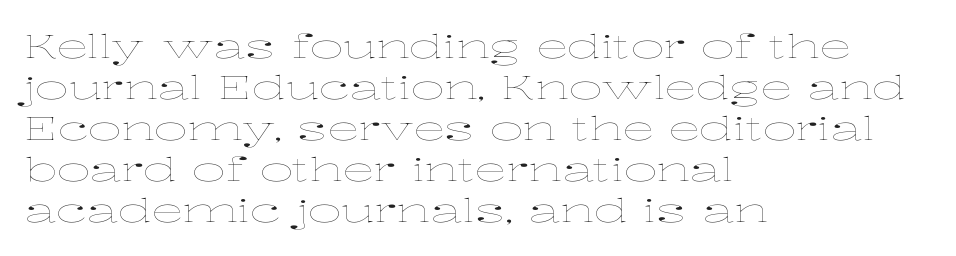
The image shows 32 px thin, wide type, upright; set left-aligned, normal line spacing (1.28x), normal letter spacing, not underlined; low stroke contrast and a medium x-height.
